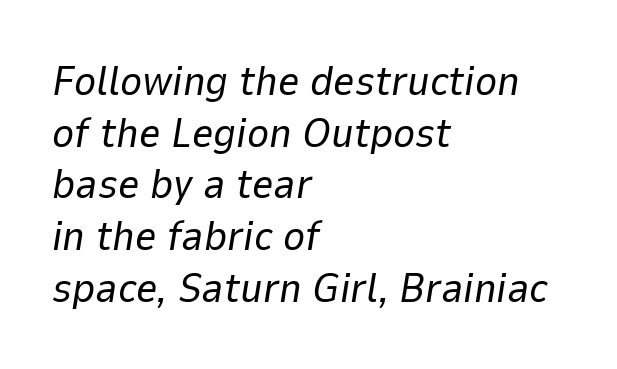
The image shows 42 px regular-weight type, italic (leaning right); set left-aligned, line spacing 1.23x, normal letter spacing, not underlined; low stroke contrast and a medium x-height.
